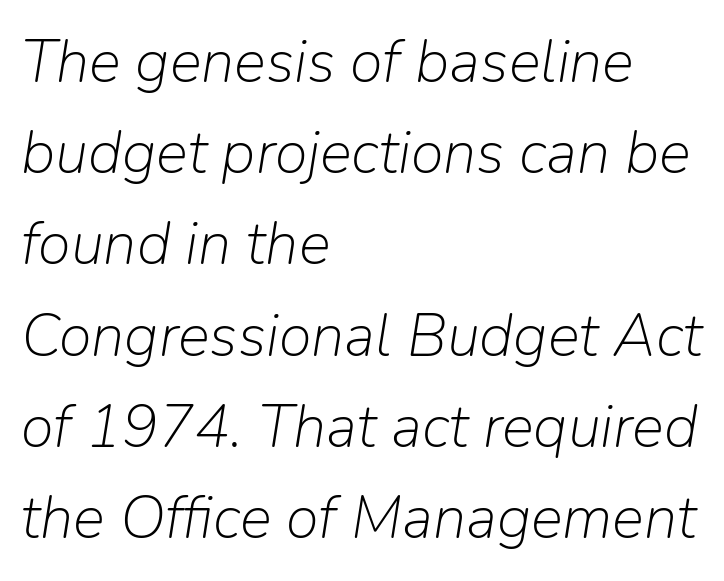
{"italic": "yes", "lean": "right", "slant_degrees": 9, "bold": "no", "weight": "light", "width": "normal", "stroke_contrast": "low", "x_height": "medium", "monospaced": "no", "underline": "no", "align": "left", "line_spacing": "normal", "line_spacing_ratio": 1.52, "letter_spacing": "normal", "letter_spacing_em": 0.0, "glyph_px": 60}
